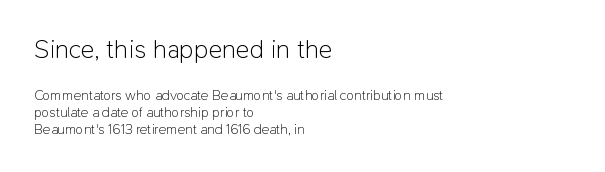
{"italic": "no", "bold": "no", "underline": "no", "align": "left", "line_spacing_ratio": 1.22, "letter_spacing": "normal", "letter_spacing_em": 0.0, "larger_block": "first", "size_ratio": 1.86, "glyph_px": 26}
